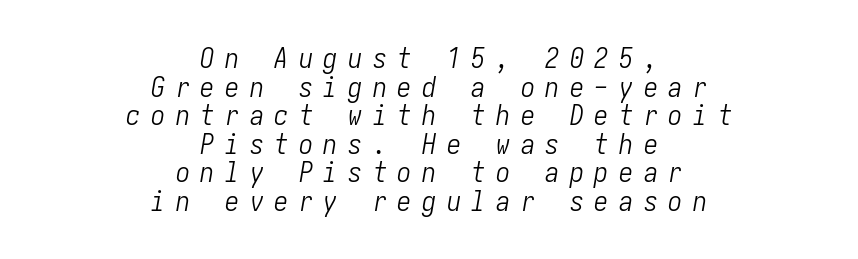
The space between consecutive lines is stingy. No word sits above an underline. This reads as an unemphasized weight, regular at the heaviest. Does extra space separate the letters? Yes, quite a lot of it. Centered paragraph, ragged on both sides. Does the lettering tilt? It does — this is italic.
